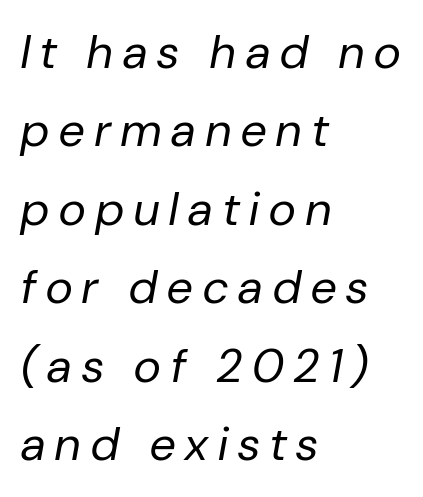
Compared with a typical body face, this is equally light or lighter still. Words float on clear page, feet unadorned. Typeset ragged right — the left edge is the straight one. Each letter keeps its own natural width here, so spacing adapts to shape. Observe the wide spacing: letters keep a clear distance from each other.
